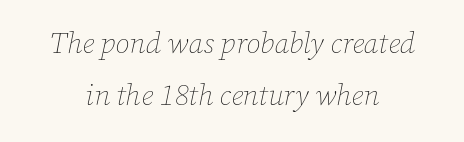
The image shows 29 px thin type, italic (leaning right); set centered, line spacing 1.81x, normal letter spacing, not underlined; low stroke contrast and a medium x-height.
